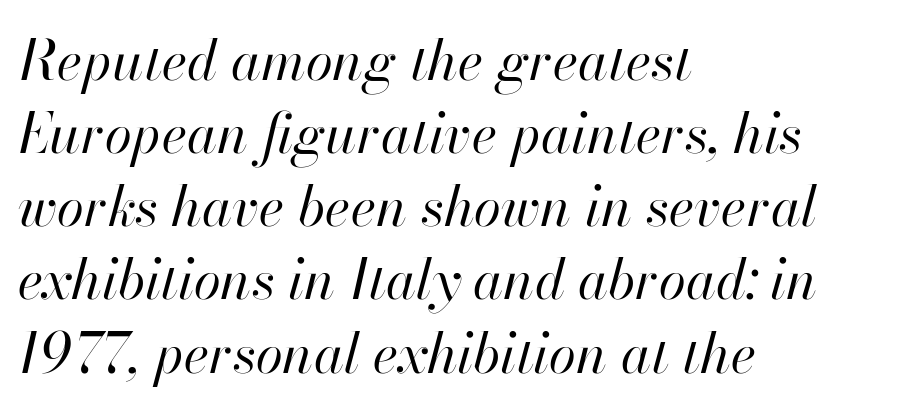
{"italic": "yes", "lean": "right", "slant_degrees": 13, "bold": "no", "weight": "regular", "width": "normal", "stroke_contrast": "high", "x_height": "small", "monospaced": "no", "underline": "no", "align": "left", "line_spacing": "normal", "line_spacing_ratio": 1.33, "letter_spacing": "normal", "letter_spacing_em": 0.0, "glyph_px": 55}
